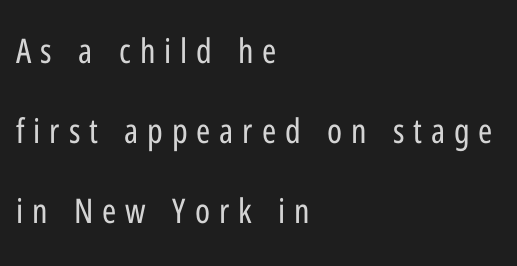
Q: Is the text bold? A: No.
Q: Is the text italic (slanted)? A: No, it is upright.
Q: Is the typeface a serif or a sans-serif typeface? A: Sans-serif.
Q: Is the text underlined? A: No.
Q: How is the paragraph aligned? A: Left-aligned.
Q: Is the spacing between letters normal or unusually wide? A: Unusually wide.
Q: Is the spacing between lines tight, normal or loose? A: Loose.
Q: Width (condensed, normal, or wide)? A: Condensed.
Q: Stroke contrast? A: Low.
Q: x-height? A: Medium.
Q: Monospaced? A: No.
